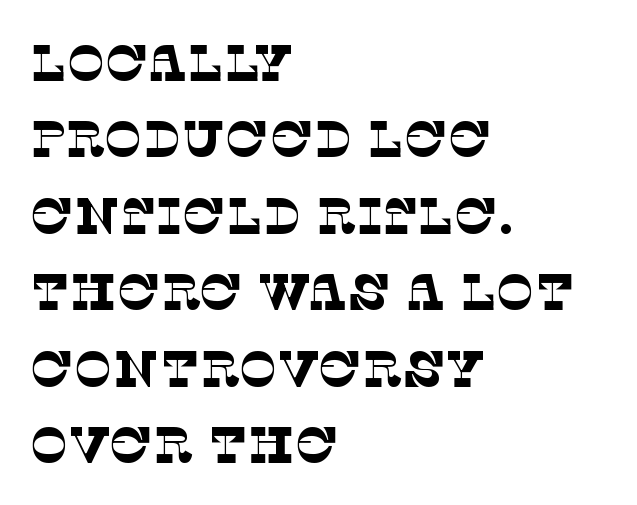
Q: Is the text bold? A: No.
Q: Is the typeface a serif or a sans-serif typeface? A: Serif.
Q: Is the text underlined? A: No.
Q: How is the paragraph aligned? A: Left-aligned.
Q: Is the spacing between letters normal or unusually wide? A: Normal.
Q: Is the spacing between lines tight, normal or loose? A: Normal.
Q: Width (condensed, normal, or wide)? A: Normal.
Q: Stroke contrast? A: Low.
Q: x-height? A: Large.
Q: Monospaced? A: No.
